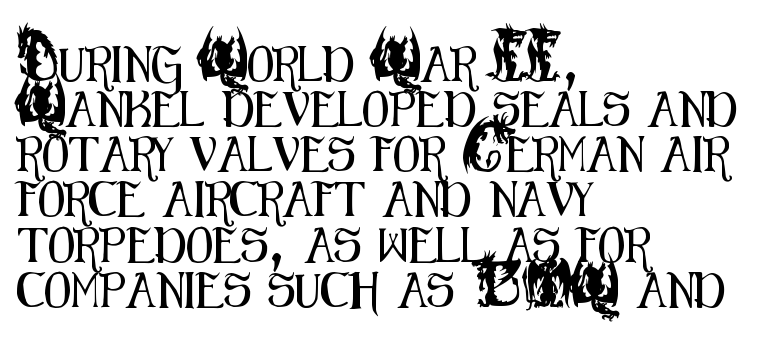
{"serif": "no", "italic": "no", "width": "condensed", "stroke_contrast": "medium", "x_height": "small", "monospaced": "no", "underline": "no", "align": "left", "line_spacing": "normal", "line_spacing_ratio": 1.29, "letter_spacing": "normal", "letter_spacing_em": 0.0, "glyph_px": 35}
